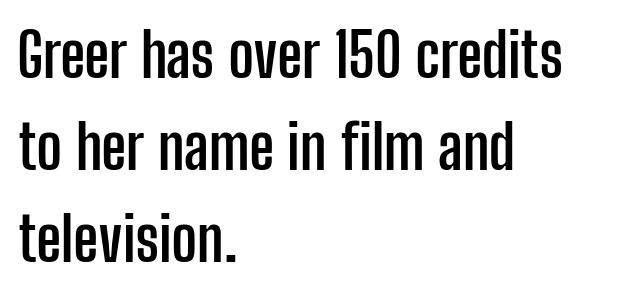
You could call the tracking neutral — neither tight nor loose. The designer went with a sans here, leaving each stem footless. Do the letters lean? They stand straight. The designer left line spacing at the default. Is the block centered? No — it sits flush against the left margin.
